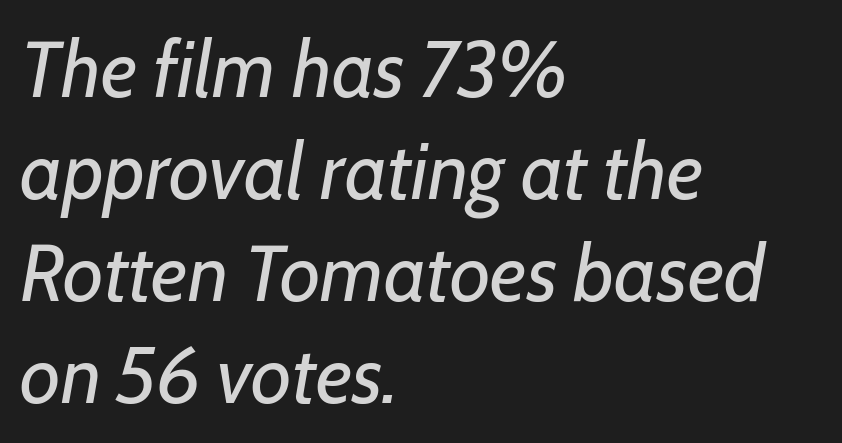
The image shows 79 px regular-weight type, italic (leaning right); set left-aligned, normal line spacing (1.29x), normal letter spacing, not underlined; low stroke contrast and a medium x-height.
